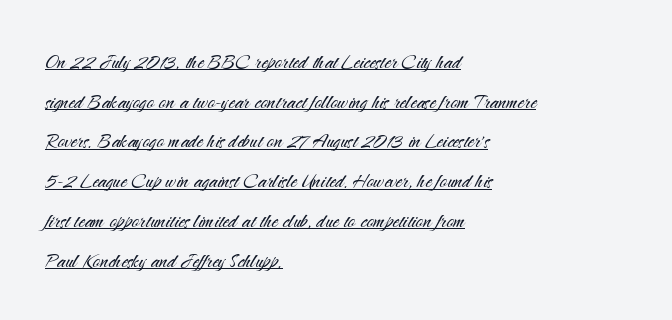
Q: Is the text bold? A: No.
Q: Is the text italic (slanted)? A: Yes.
Q: Is the text underlined? A: Yes.
Q: How is the paragraph aligned? A: Left-aligned.
Q: Is the spacing between letters normal or unusually wide? A: Normal.
Q: Is the spacing between lines tight, normal or loose? A: Normal.
